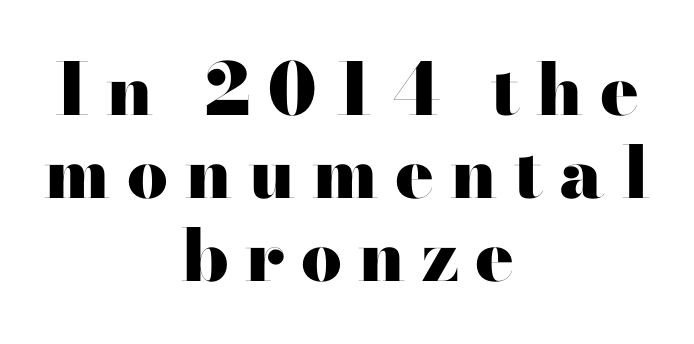
The image shows 72 px heavy, wide sans-serif type, upright; set centered, tight line spacing (1.15x), unusually wide letter spacing (+0.23 em), not underlined; high stroke contrast and a small x-height.
